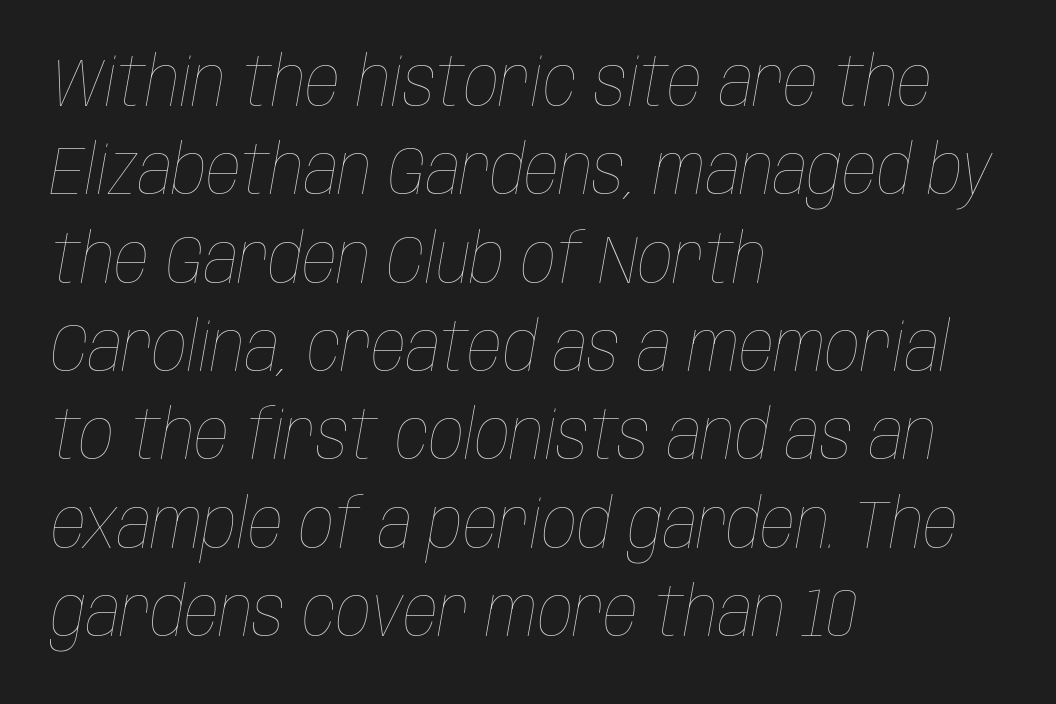
Q: Is the text bold? A: No.
Q: Is the text italic (slanted)? A: Yes, it leans right by about 10 degrees.
Q: Is the text underlined? A: No.
Q: How is the paragraph aligned? A: Left-aligned.
Q: Is the spacing between letters normal or unusually wide? A: Normal.
Q: Is the spacing between lines tight, normal or loose? A: Normal.
Q: Width (condensed, normal, or wide)? A: Condensed.
Q: Stroke contrast? A: Low.
Q: x-height? A: Large.
Q: Monospaced? A: No.
